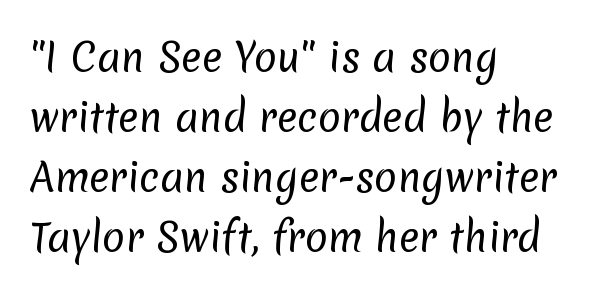
The type family on display is of the sans-serif kind. A typesetter would call this proportional, since set widths differ per character. Anything drawn beneath the words? Only blank space. Baseline-to-baseline distance is the conventional proportion of letter height. The horizontal fit of the characters is conventional and even.
